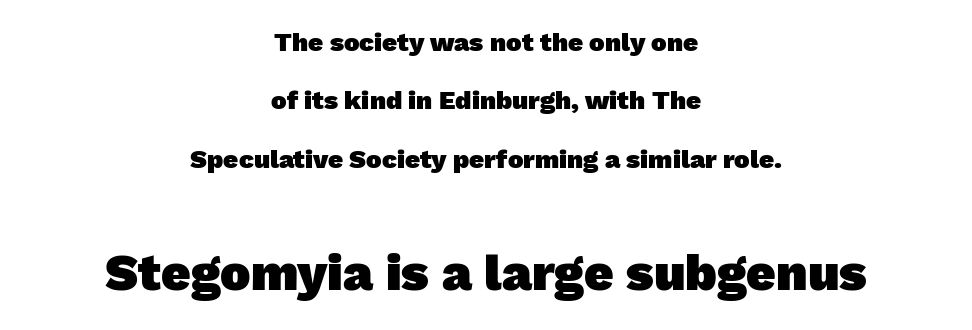
In CSS terms this would be text-align: center. Letter spacing: default. The lines are spread far apart with generous leading. Top chunk: small. Bottom chunk: large. Think of a printed novel: that variable character pitch is what you see here. The gap between lines stays unmarked.
